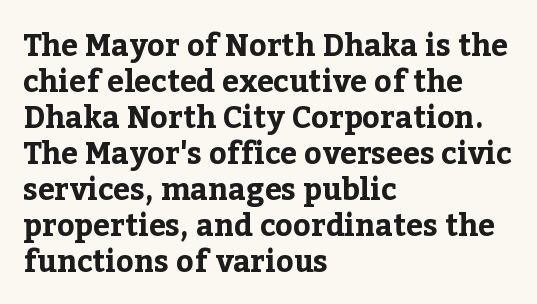
Posture: straight, roman, zero tilt. Nobody touched the tracking dial on this one. The letters advance in unequal steps, a hallmark of proportional type. Plenty of ink on the page — the face is bold. What kind of face is this? One with serifs. The rag falls on the right side of this text block.
